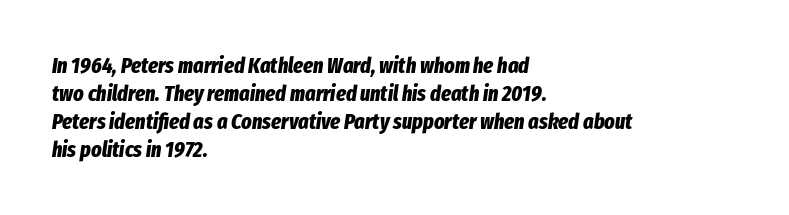
The image shows 22 px bold type, italic (leaning right); set left-aligned, normal line spacing (1.27x), normal letter spacing, not underlined.
